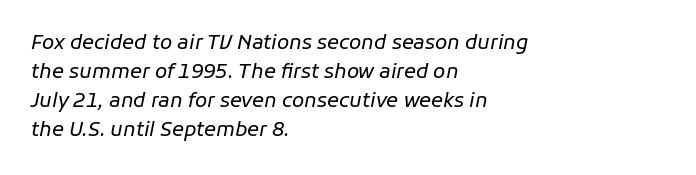
Compared with a typical body face, this is equally light or lighter still. The face used here has a pronounced slope to its letters. The lines in this sample share a left origin and differ only in where they stop. The specimen omits any rule beneath the text block's lines.
